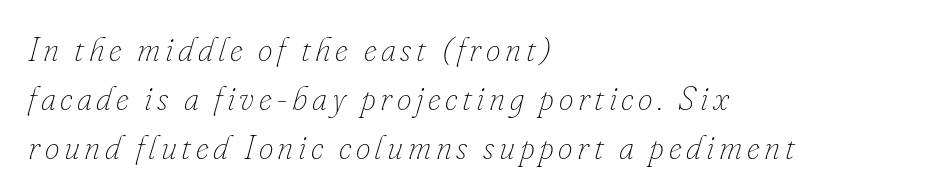
Proportional: the letters do not fall into vertical columns. Normally led — the rows are evenly, conventionally spaced. Does the lettering tilt? It does — this is italic. No word sits above an underline. The weight would be labelled regular, book, light, or lighter still. One-word summary of the alignment: left.
